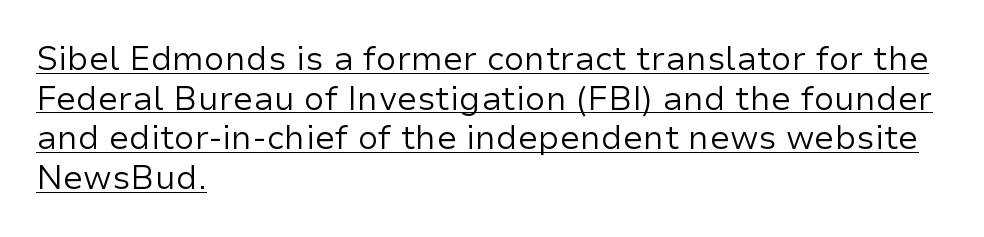
{"serif": "no", "italic": "no", "bold": "no", "weight": "regular", "width": "normal", "stroke_contrast": "low", "x_height": "medium", "monospaced": "no", "underline": "yes", "align": "left", "line_spacing_ratio": 1.2, "letter_spacing": "normal", "letter_spacing_em": 0.0, "glyph_px": 33}
